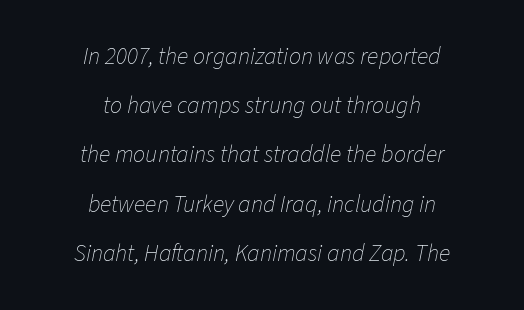
{"italic": "yes", "lean": "right", "slant_degrees": 11, "bold": "no", "underline": "no", "align": "center", "line_spacing": "loose", "line_spacing_ratio": 2.05, "letter_spacing": "normal", "letter_spacing_em": 0.0, "glyph_px": 24}
